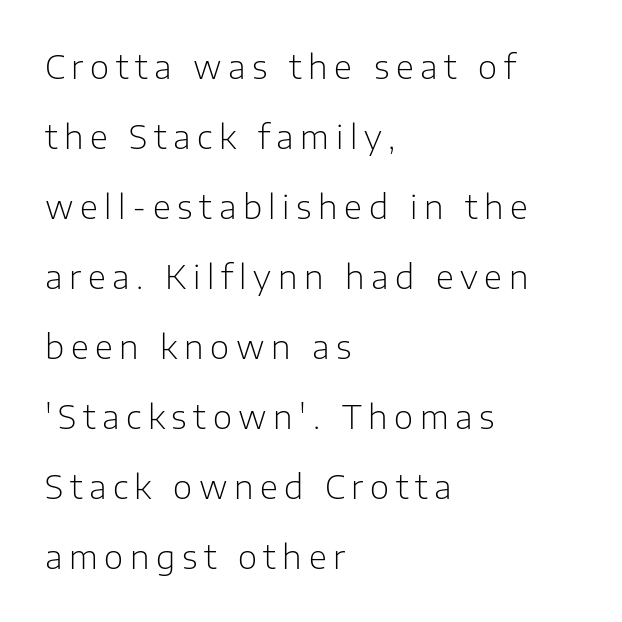
The image shows 33 px light sans-serif type, upright; set left-aligned, loose line spacing (2.12x), unusually wide letter spacing (+0.2 em), not underlined; low stroke contrast and a medium x-height.
